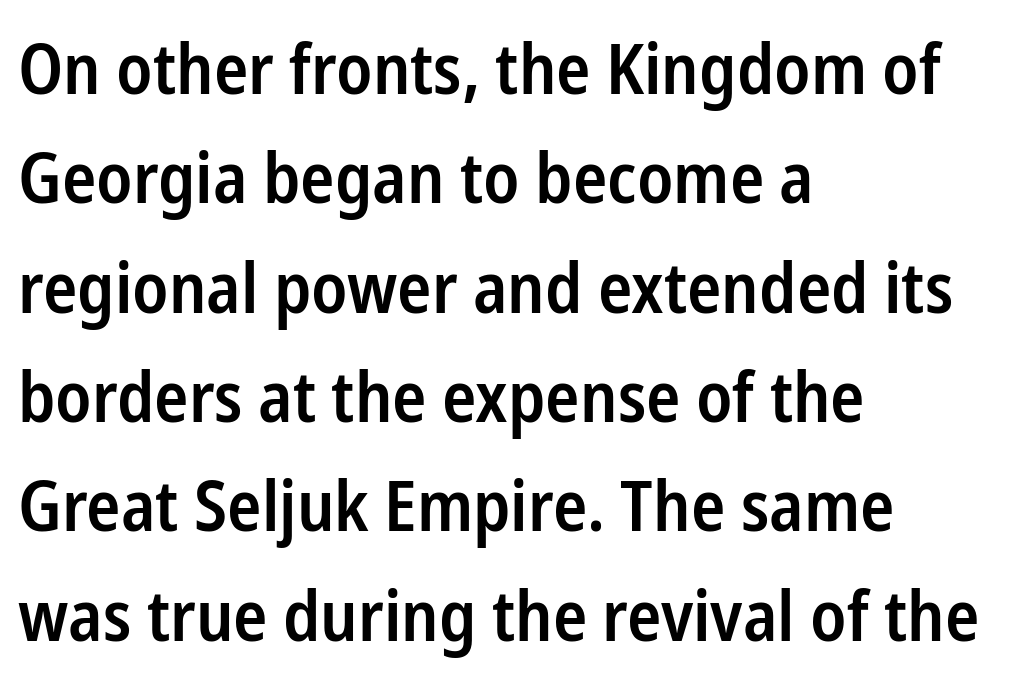
Q: Is the text bold? A: Semi-bold.
Q: Is the text italic (slanted)? A: No, it is upright.
Q: Is the typeface a serif or a sans-serif typeface? A: Sans-serif.
Q: Is the text underlined? A: No.
Q: How is the paragraph aligned? A: Left-aligned.
Q: Is the spacing between letters normal or unusually wide? A: Normal.
Q: Is the spacing between lines tight, normal or loose? A: Normal.
Q: Width (condensed, normal, or wide)? A: Condensed.
Q: Stroke contrast? A: Low.
Q: x-height? A: Medium.
Q: Monospaced? A: No.
